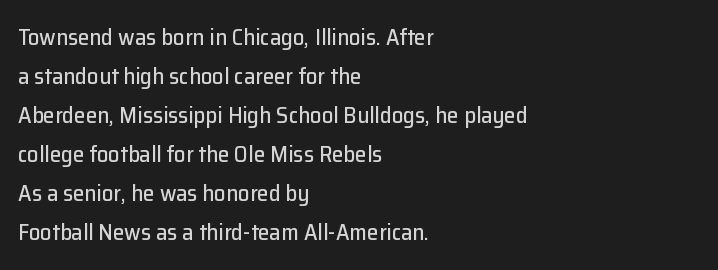
{"italic": "no", "underline": "no", "align": "left", "line_spacing": "normal", "line_spacing_ratio": 1.7, "letter_spacing": "normal", "letter_spacing_em": 0.0, "glyph_px": 23}
